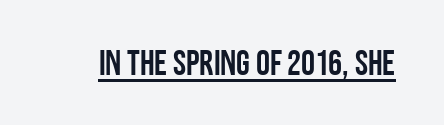
Q: Is the text italic (slanted)? A: No, it is upright.
Q: Is the typeface a serif or a sans-serif typeface? A: Sans-serif.
Q: Is the text underlined? A: Yes.
Q: Is the spacing between letters normal or unusually wide? A: Normal.
Q: Width (condensed, normal, or wide)? A: Condensed.
Q: Stroke contrast? A: Low.
Q: x-height? A: Large.
Q: Monospaced? A: No.
